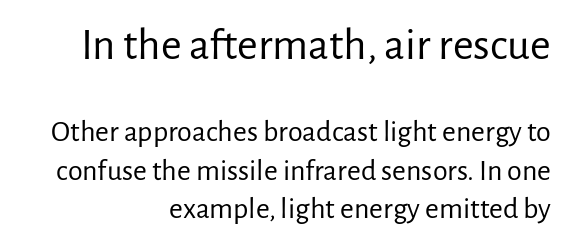
The image shows 45 px regular-weight sans-serif type, upright; set right-aligned, normal line spacing (1.29x), normal letter spacing, not underlined; the first (top) block is 1.5x larger; low stroke contrast and a medium x-height.
